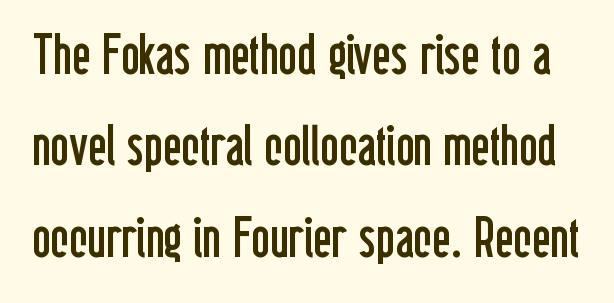
Q: Is the text bold? A: No.
Q: Is the text italic (slanted)? A: No, it is upright.
Q: Is the typeface a serif or a sans-serif typeface? A: Sans-serif.
Q: Is the text underlined? A: No.
Q: Is the spacing between letters normal or unusually wide? A: Normal.
Q: Is the spacing between lines tight, normal or loose? A: Normal.
Q: Width (condensed, normal, or wide)? A: Condensed.
Q: Stroke contrast? A: Low.
Q: x-height? A: Medium.
Q: Monospaced? A: No.
